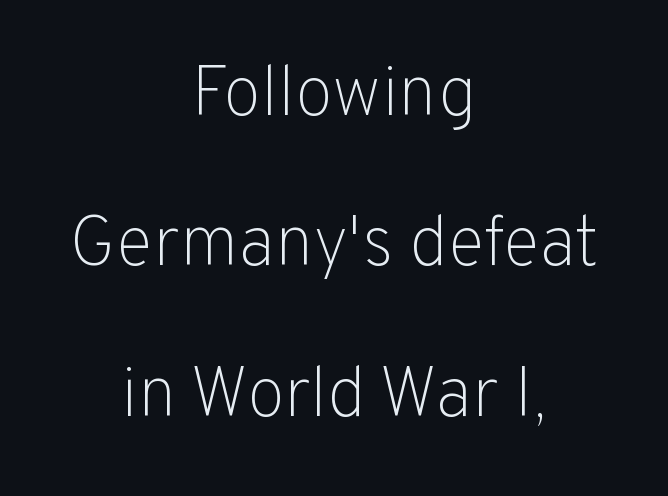
Q: Is the text bold? A: No.
Q: Is the text italic (slanted)? A: No, it is upright.
Q: Is the typeface a serif or a sans-serif typeface? A: Sans-serif.
Q: Is the text underlined? A: No.
Q: How is the paragraph aligned? A: Centered.
Q: Is the spacing between letters normal or unusually wide? A: Normal.
Q: Is the spacing between lines tight, normal or loose? A: Loose.
Q: Width (condensed, normal, or wide)? A: Normal.
Q: Stroke contrast? A: Low.
Q: x-height? A: Medium.
Q: Monospaced? A: No.
